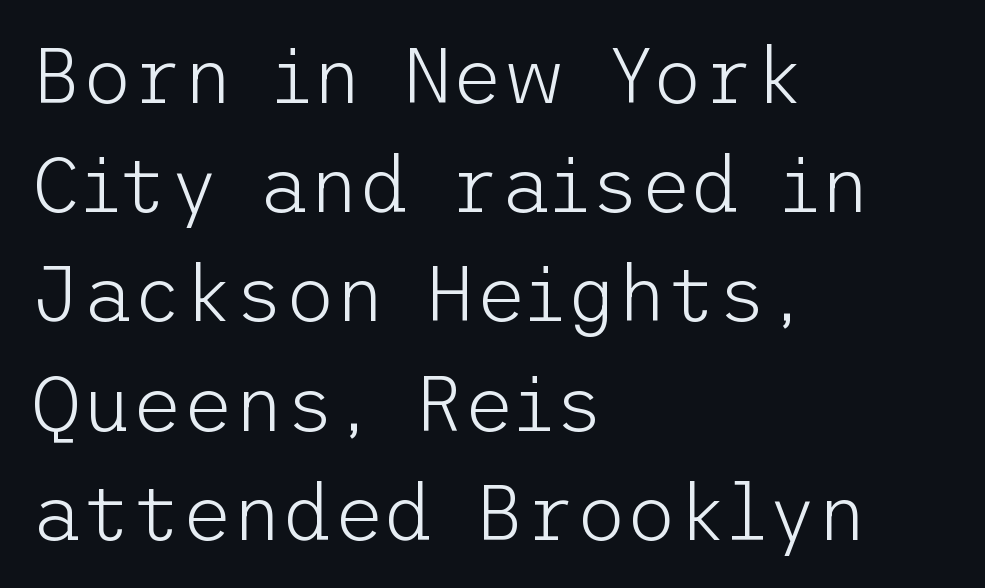
Where is the straight margin? On the left. In terms of posture, this sample is upright. This sample keeps an unexceptional amount of space between lines. Underlining? Definitely not there. Students, note that the glyphs here touch the page at normal intervals.
